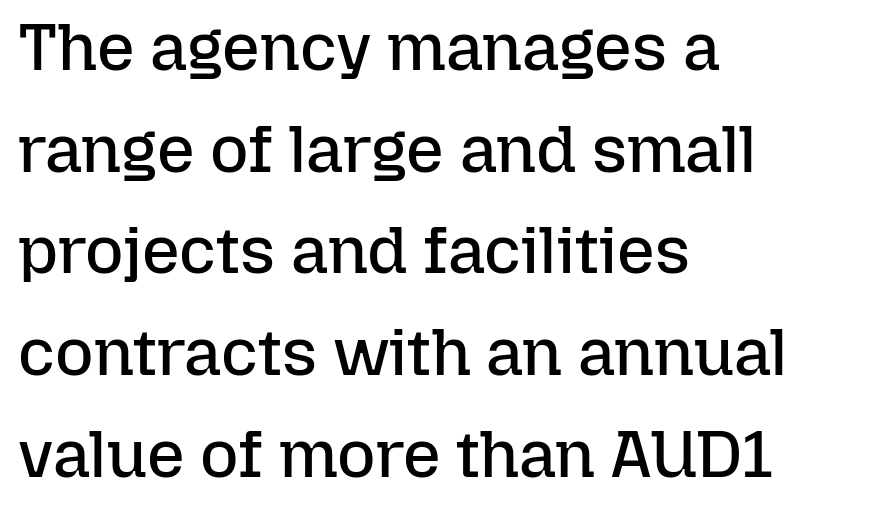
The image shows 66 px regular-weight type, upright; set left-aligned, normal line spacing (1.54x), normal letter spacing, not underlined; low stroke contrast and a medium x-height.
